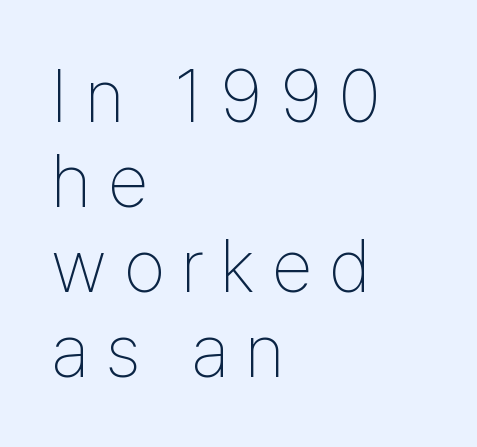
Q: Is the text bold? A: No.
Q: Is the text italic (slanted)? A: No, it is upright.
Q: Is the typeface a serif or a sans-serif typeface? A: Sans-serif.
Q: Is the text underlined? A: No.
Q: How is the paragraph aligned? A: Left-aligned.
Q: Is the spacing between letters normal or unusually wide? A: Unusually wide.
Q: Is the spacing between lines tight, normal or loose? A: Tight.
Q: Width (condensed, normal, or wide)? A: Condensed.
Q: Stroke contrast? A: Low.
Q: x-height? A: Medium.
Q: Monospaced? A: No.
